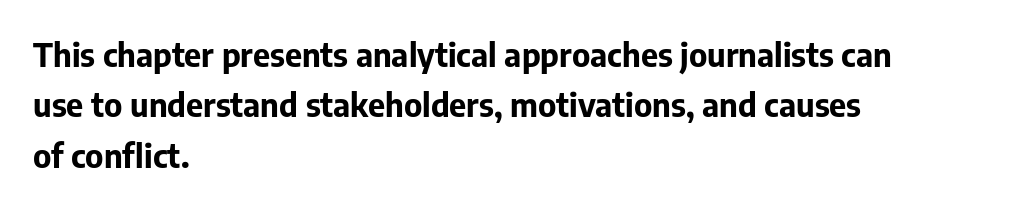
Tracking value appears to be zero — textbook default spacing. The rendering uses a moderate line-height, typical for paragraphs. This is the regular roman posture of the typeface. Nobody drew a line under any word here. Here the designer chose a conventional face with non-uniform glyph widths.
